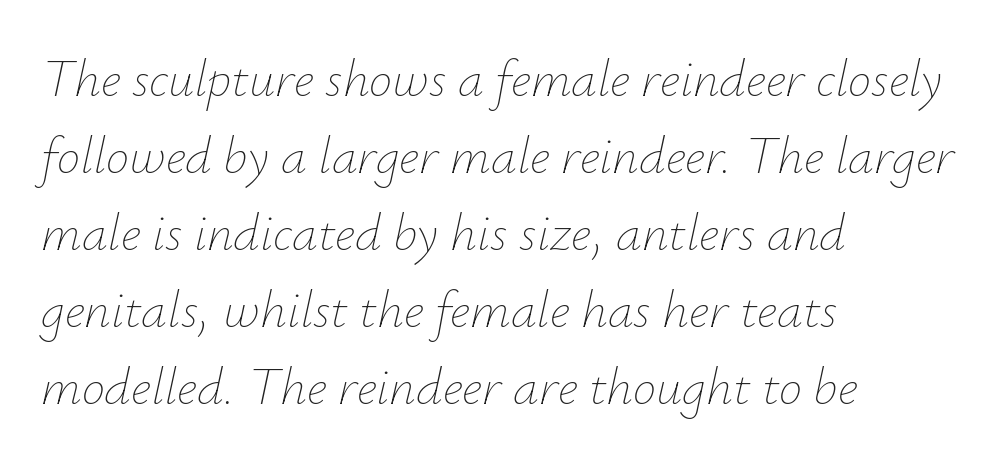
The image shows 52 px thin type, italic (leaning right); set left-aligned, normal line spacing (1.48x), normal letter spacing, not underlined; low stroke contrast and a small x-height.
